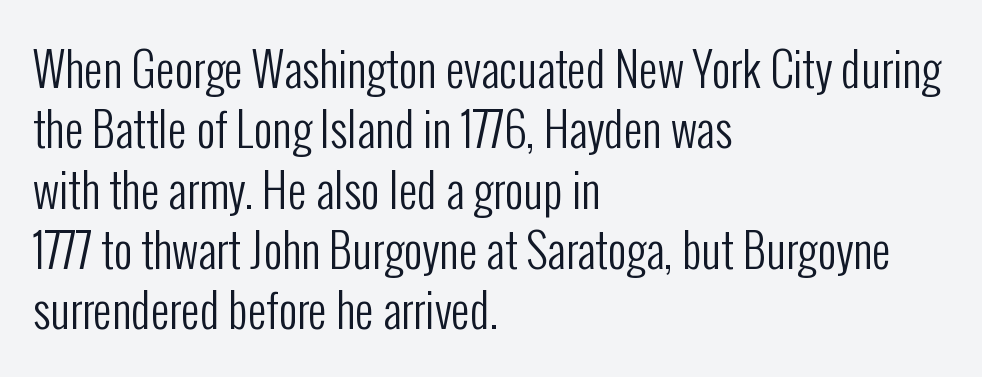
The image shows 46 px regular-weight, condensed sans-serif type, upright; set left-aligned, normal line spacing (1.31x), normal letter spacing, not underlined; low stroke contrast and a medium x-height.
